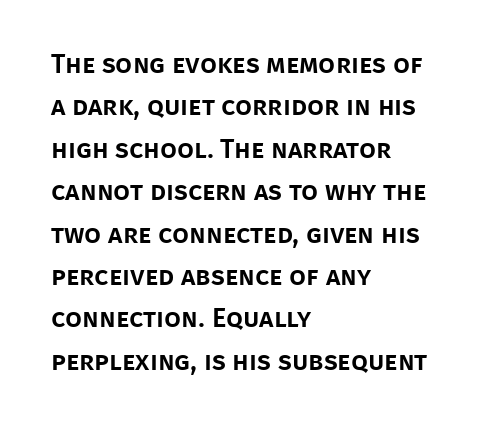
{"italic": "no", "underline": "no", "align": "left", "line_spacing": "normal", "line_spacing_ratio": 1.57, "letter_spacing": "normal", "letter_spacing_em": 0.0, "glyph_px": 27}
